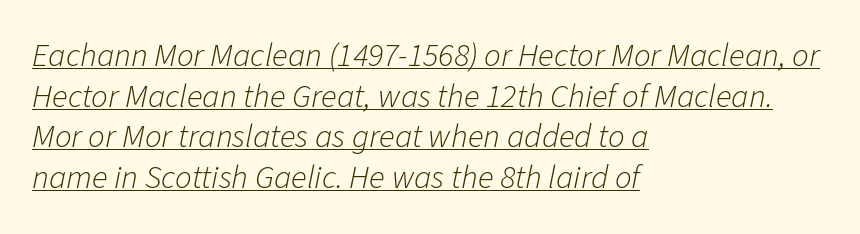
{"italic": "yes", "lean": "right", "slant_degrees": 11, "bold": "no", "weight": "light", "width": "normal", "stroke_contrast": "low", "x_height": "medium", "monospaced": "no", "underline": "yes", "align": "left", "line_spacing_ratio": 1.23, "letter_spacing": "normal", "letter_spacing_em": 0.0, "glyph_px": 33}
